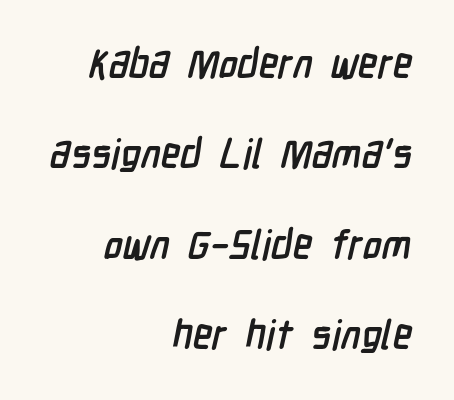
Vertically, the passage feels expansive, rows floating well apart. Note the varied advance widths — an 'i' is clearly narrower than an 'm'. Nobody drew a line under any word here. The typeface chosen for these lines omits serifs. Stroke thickness is high; the sample reads as a true bold.
